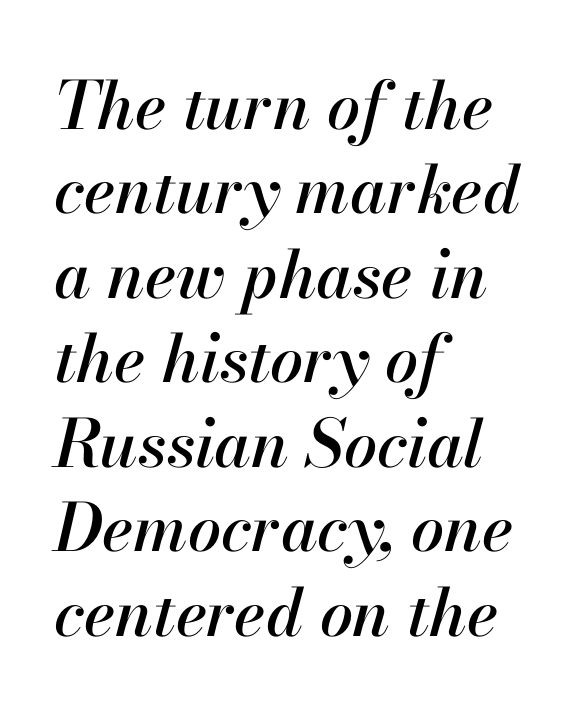
{"italic": "yes", "lean": "right", "slant_degrees": 13, "width": "normal", "stroke_contrast": "high", "x_height": "small", "monospaced": "no", "underline": "no", "align": "left", "line_spacing": "normal", "line_spacing_ratio": 1.28, "letter_spacing": "normal", "letter_spacing_em": 0.0, "glyph_px": 66}
